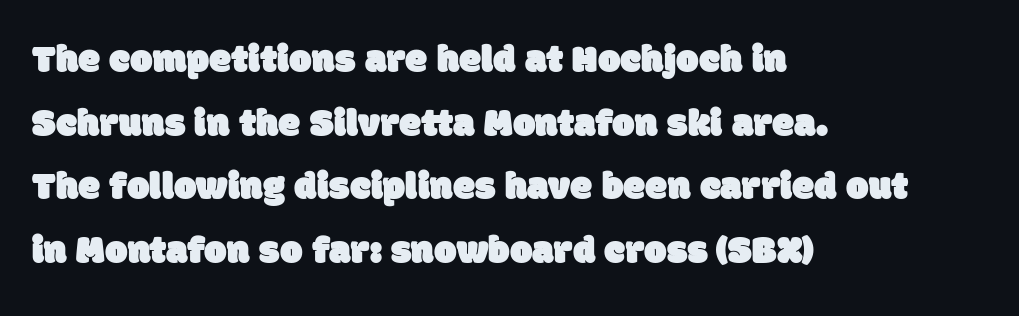
Spacing verdict: proportional, widths tailored to each character. This sample uses plain, unmodified letter spacing. In CSS terms this would be text-align: left. The letters carry no serifs — their stems end cleanly without finishing strokes. Notice how descenders clear the ascenders below comfortably — that's standard leading.
